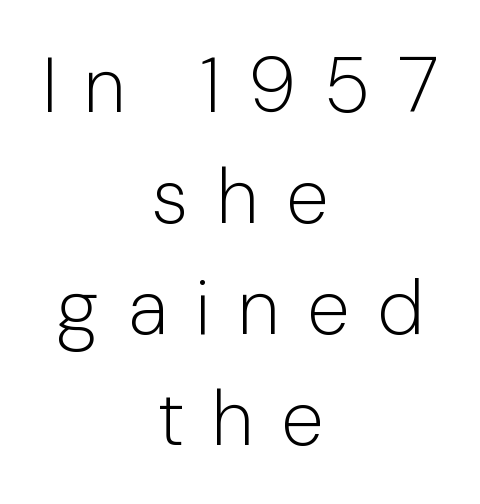
The image shows 77 px light sans-serif type, upright; set centered, normal line spacing (1.44x), unusually wide letter spacing (+0.36 em), not underlined; low stroke contrast and a medium x-height.
